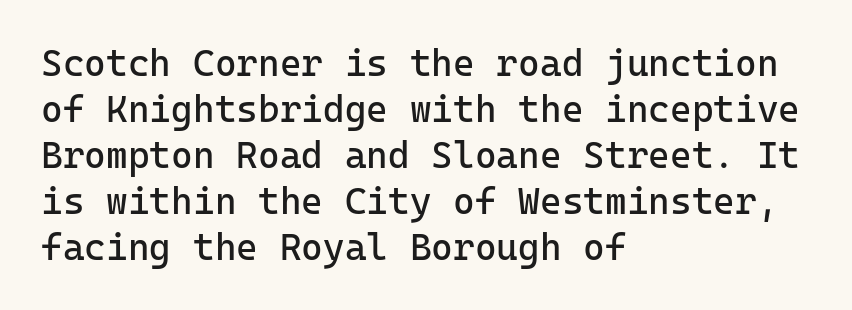
The image shows 37 px regular-weight sans-serif type, upright, monospaced; set left-aligned, line spacing 1.24x, normal letter spacing, not underlined; low stroke contrast and a medium x-height.
